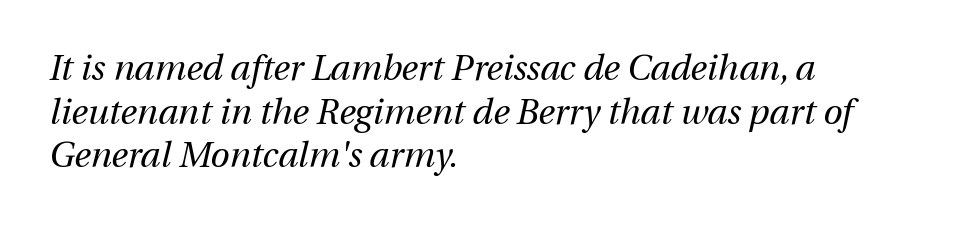
{"italic": "yes", "lean": "right", "slant_degrees": 12, "bold": "no", "weight": "regular", "width": "normal", "stroke_contrast": "medium", "x_height": "medium", "monospaced": "no", "underline": "no", "align": "left", "line_spacing": "normal", "line_spacing_ratio": 1.25, "letter_spacing": "normal", "letter_spacing_em": 0.0, "glyph_px": 35}
